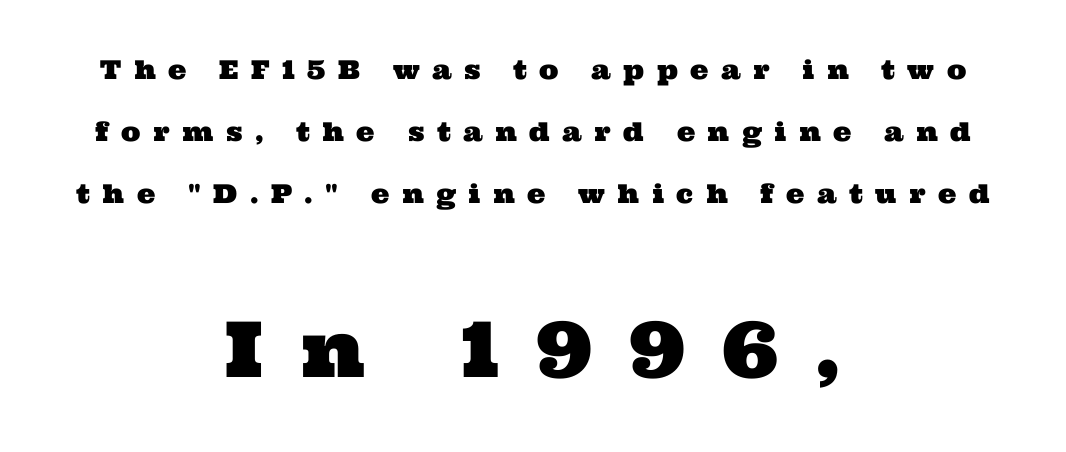
{"serif": "yes", "width": "wide", "stroke_contrast": "medium", "x_height": "medium", "monospaced": "no", "underline": "no", "align": "center", "line_spacing": "loose", "line_spacing_ratio": 2.38, "letter_spacing": "wide", "letter_spacing_em": 0.48, "larger_block": "second", "size_ratio": 2.96, "glyph_px": 77}
